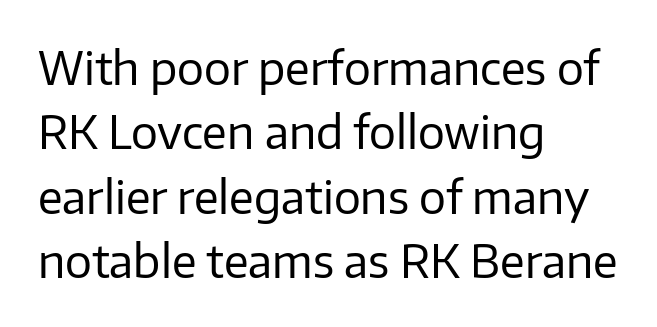
The strip under each line holds only bare page. A typesetter would call this leading conventional body-copy spacing. Reading down the block, your eye returns to a fixed left position each line. The typography opts for an upright posture over an oblique one. The tracking reads as untouched default to a designer's eye.
